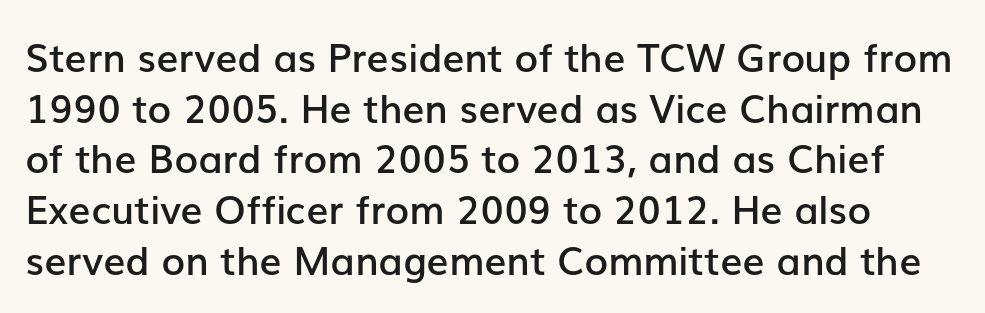
Q: Is the text bold? A: Semi-bold.
Q: Is the text italic (slanted)? A: No, it is upright.
Q: Is the typeface a serif or a sans-serif typeface? A: Sans-serif.
Q: Is the text underlined? A: No.
Q: Is the spacing between letters normal or unusually wide? A: Normal.
Q: Is the spacing between lines tight, normal or loose? A: Normal.
Q: Width (condensed, normal, or wide)? A: Normal.
Q: Stroke contrast? A: Low.
Q: x-height? A: Medium.
Q: Monospaced? A: No.
